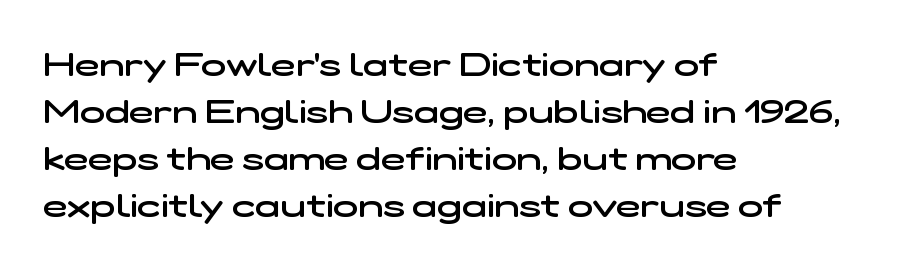
Q: Is the text bold? A: Semi-bold.
Q: Is the typeface a serif or a sans-serif typeface? A: Sans-serif.
Q: Is the text underlined? A: No.
Q: How is the paragraph aligned? A: Left-aligned.
Q: Is the spacing between letters normal or unusually wide? A: Normal.
Q: Is the spacing between lines tight, normal or loose? A: Normal.
Q: Width (condensed, normal, or wide)? A: Wide.
Q: Stroke contrast? A: Low.
Q: x-height? A: Medium.
Q: Monospaced? A: No.
